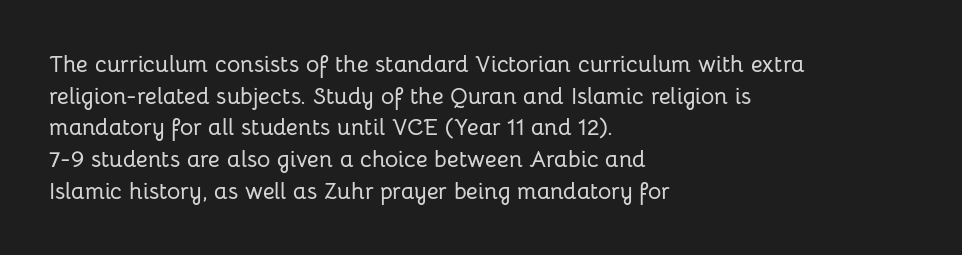
{"italic": "no", "underline": "no", "align": "left", "line_spacing": "normal", "line_spacing_ratio": 1.38, "letter_spacing": "normal", "letter_spacing_em": 0.0, "glyph_px": 23}
